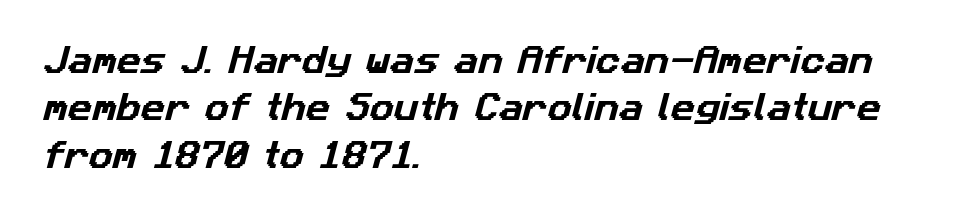
{"serif": "no", "width": "normal", "stroke_contrast": "low", "x_height": "medium", "monospaced": "no", "underline": "no", "align": "left", "line_spacing": "normal", "line_spacing_ratio": 1.58, "letter_spacing": "normal", "letter_spacing_em": 0.0, "glyph_px": 30}
